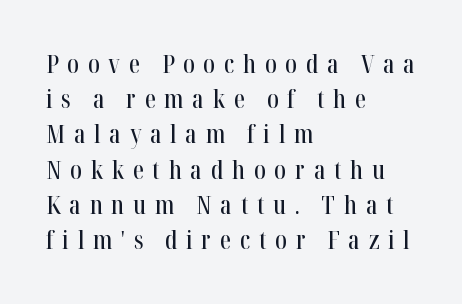
Q: Is the text italic (slanted)? A: No, it is upright.
Q: Is the text underlined? A: No.
Q: How is the paragraph aligned? A: Left-aligned.
Q: Is the spacing between letters normal or unusually wide? A: Unusually wide.
Q: Is the spacing between lines tight, normal or loose? A: Normal.
